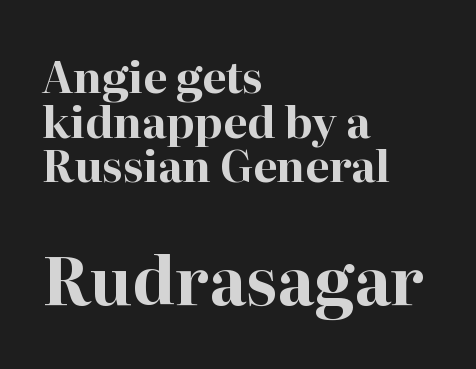
What stands out about the letter spacing? Nothing — it is the standard amount. Visually, the bottom section dominates because its glyphs are scaled up. All the whitespace from short lines collects on the right. The passage shown is emphatically bold.
